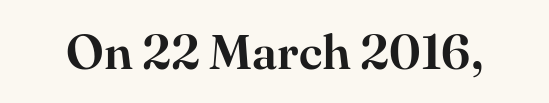
{"serif": "yes", "italic": "no", "width": "normal", "stroke_contrast": "high", "x_height": "small", "monospaced": "no", "underline": "no", "letter_spacing": "normal", "letter_spacing_em": 0.0, "glyph_px": 49}
